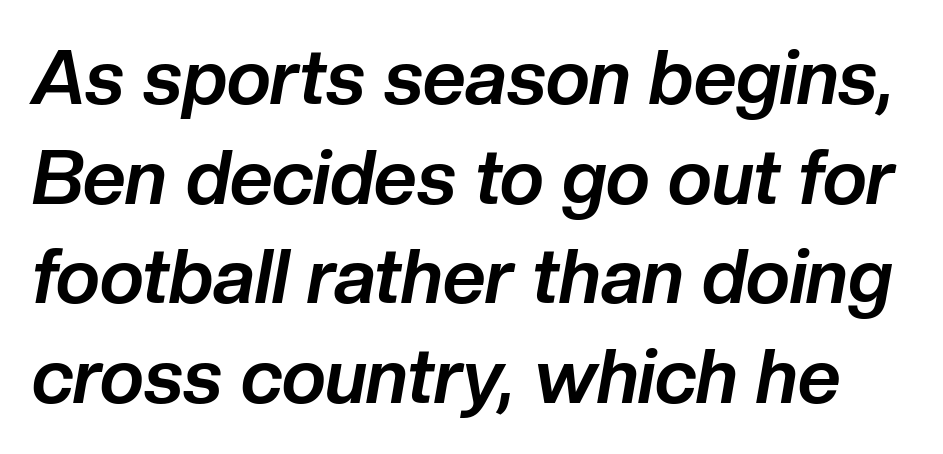
In terms of letterspacing, this is plain default setting. An italicized treatment has been applied to the whole sample. The characters look thick and weighty, a clear bold. Only glyphs here, with clear space below each row. The face used here is proportionally spaced, like ordinary book or web type.
